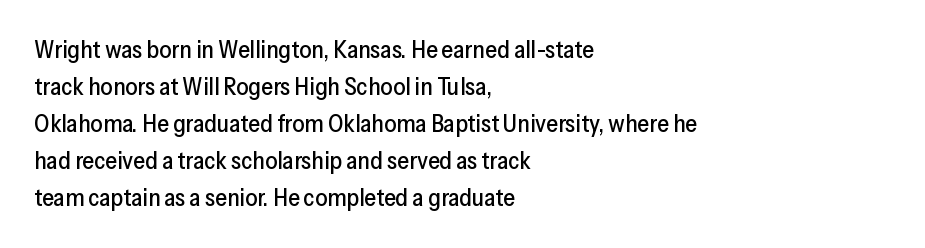
The image shows 24 px text type, upright; set left-aligned, normal line spacing (1.54x), normal letter spacing, not underlined.
